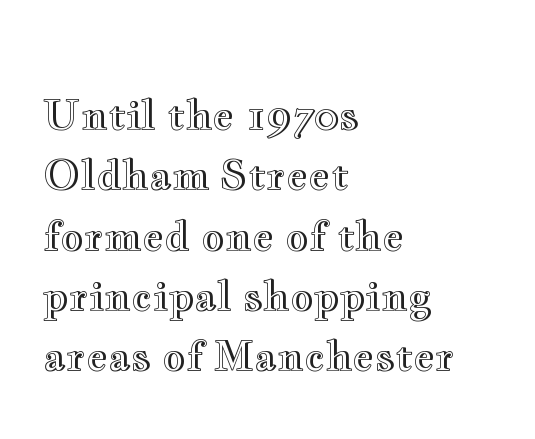
The image shows 41 px wide type, upright; set left-aligned, normal line spacing (1.47x), normal letter spacing, not underlined; a small x-height.
